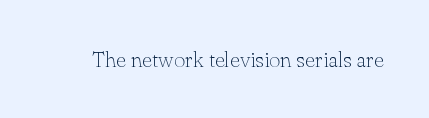
{"italic": "no", "bold": "no", "underline": "no", "letter_spacing": "normal", "letter_spacing_em": 0.0, "glyph_px": 22}
